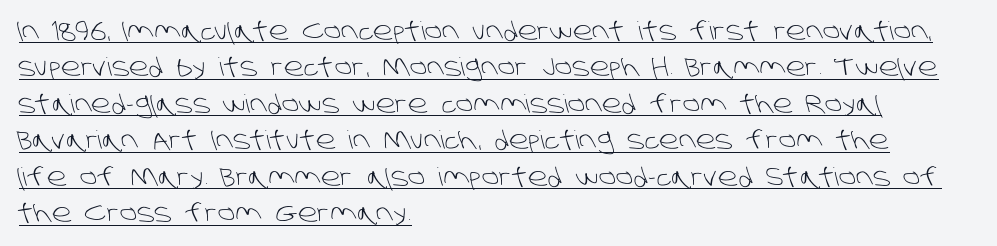
{"bold": "no", "underline": "yes", "align": "left", "line_spacing": "normal", "line_spacing_ratio": 1.46, "letter_spacing": "normal", "letter_spacing_em": 0.0, "glyph_px": 25}
